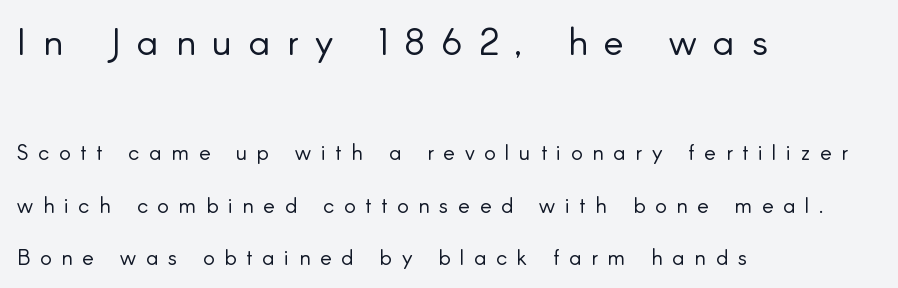
Q: Is the text bold? A: No.
Q: Is the text italic (slanted)? A: No, it is upright.
Q: Is the typeface a serif or a sans-serif typeface? A: Sans-serif.
Q: Is the text underlined? A: No.
Q: How is the paragraph aligned? A: Left-aligned.
Q: Is the spacing between letters normal or unusually wide? A: Unusually wide.
Q: Is the spacing between lines tight, normal or loose? A: Loose.
Q: Which block of text is set in a larger size, the first (top) or the second (bottom)? A: The first (top) one.
Q: Width (condensed, normal, or wide)? A: Normal.
Q: Stroke contrast? A: Low.
Q: x-height? A: Small.
Q: Monospaced? A: No.
